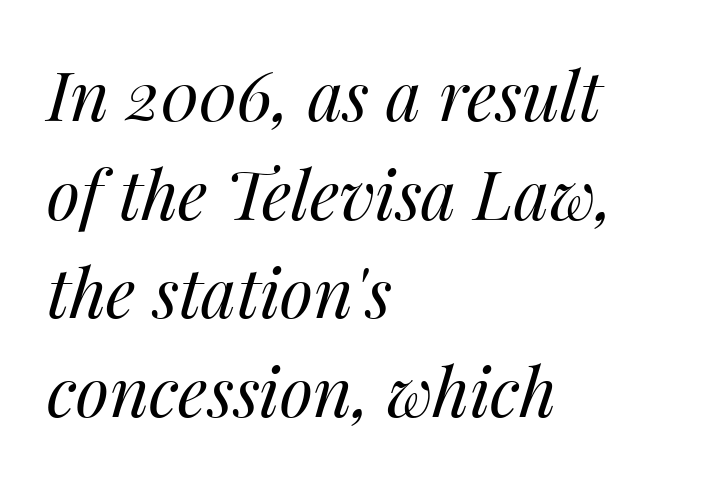
{"italic": "yes", "lean": "right", "slant_degrees": 14, "bold": "no", "weight": "regular", "width": "normal", "stroke_contrast": "medium", "x_height": "medium", "monospaced": "no", "underline": "no", "align": "left", "line_spacing": "normal", "line_spacing_ratio": 1.45, "letter_spacing": "normal", "letter_spacing_em": 0.0, "glyph_px": 68}
